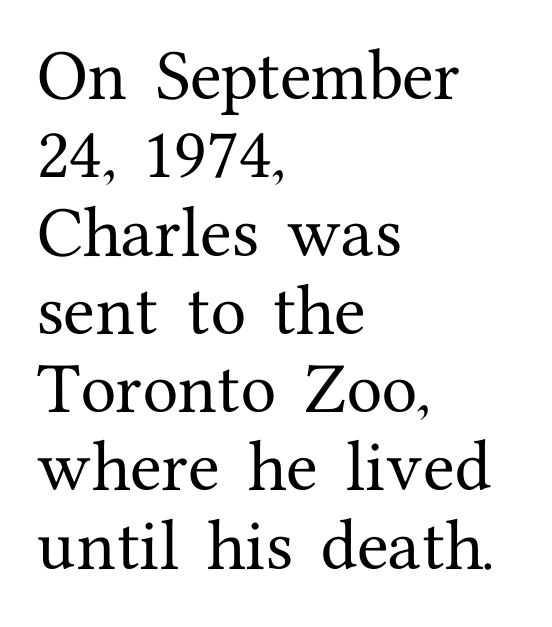
{"serif": "yes", "italic": "no", "width": "normal", "stroke_contrast": "medium", "x_height": "medium", "monospaced": "no", "underline": "no", "align": "left", "line_spacing": "normal", "line_spacing_ratio": 1.35, "letter_spacing": "normal", "letter_spacing_em": 0.0, "glyph_px": 58}
